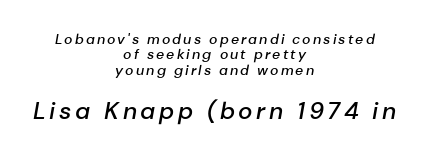
The image shows 24 px text type, italic (leaning right); set centered, tight line spacing (1.09x), not underlined; the second (bottom) block is 1.71x larger.
